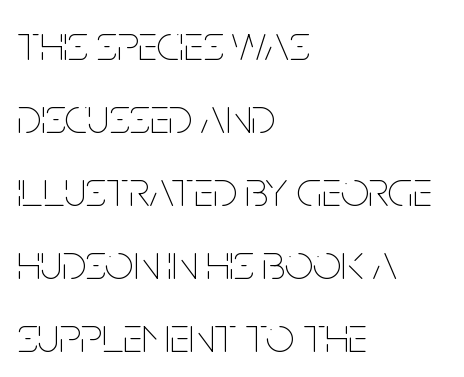
The image shows 50 px thin, condensed type, upright; set left-aligned, normal line spacing (1.46x), normal letter spacing, not underlined; low stroke contrast and a large x-height.
